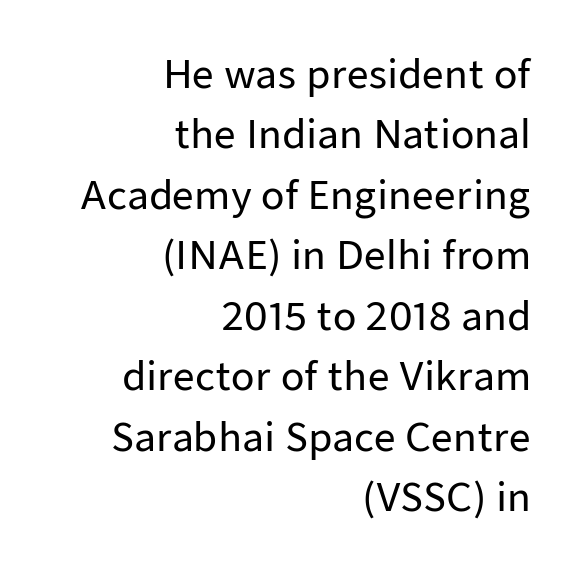
{"serif": "no", "italic": "no", "width": "normal", "stroke_contrast": "low", "x_height": "medium", "monospaced": "no", "underline": "no", "align": "right", "line_spacing": "normal", "line_spacing_ratio": 1.59, "letter_spacing": "normal", "letter_spacing_em": 0.0, "glyph_px": 38}
